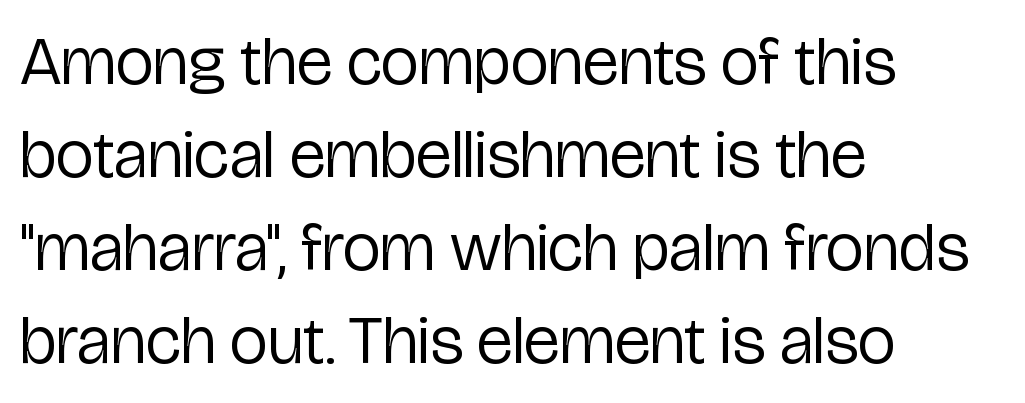
The image shows 68 px regular-weight, condensed sans-serif type, upright; set left-aligned, normal line spacing (1.37x), normal letter spacing, not underlined; low stroke contrast and a medium x-height.
